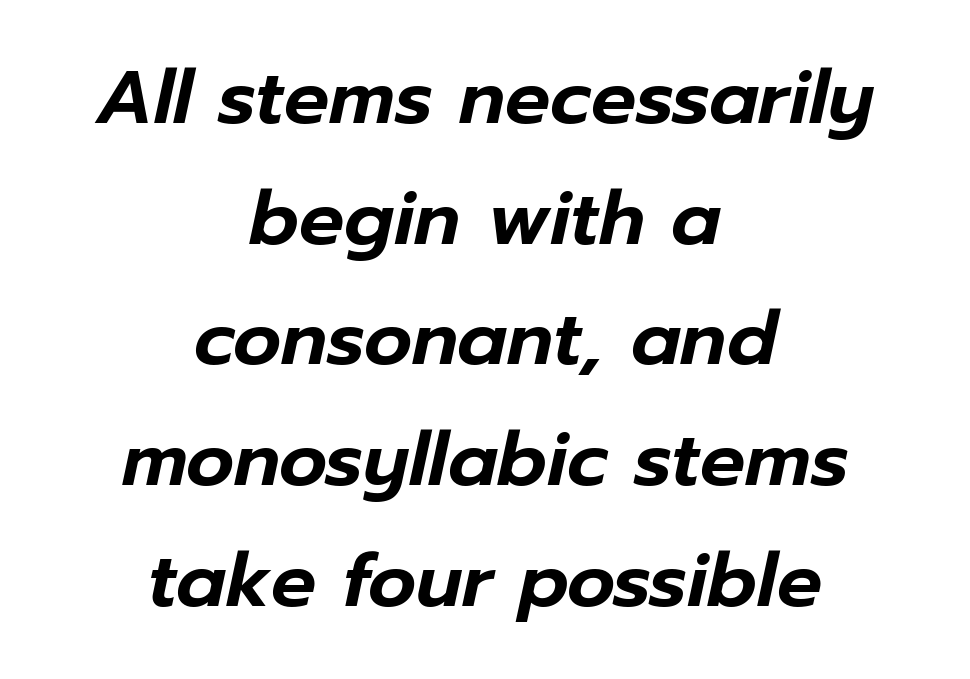
The image shows 75 px text type, italic (leaning right); set centered, normal line spacing (1.61x), normal letter spacing, not underlined; low stroke contrast and a medium x-height.
